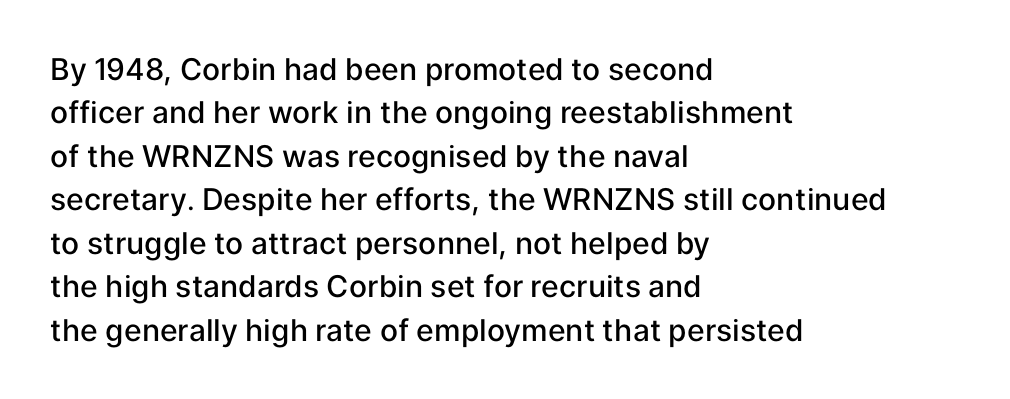
The image shows 30 px semibold sans-serif type, upright; set left-aligned, normal line spacing (1.45x), normal letter spacing, not underlined; low stroke contrast and a medium x-height.
